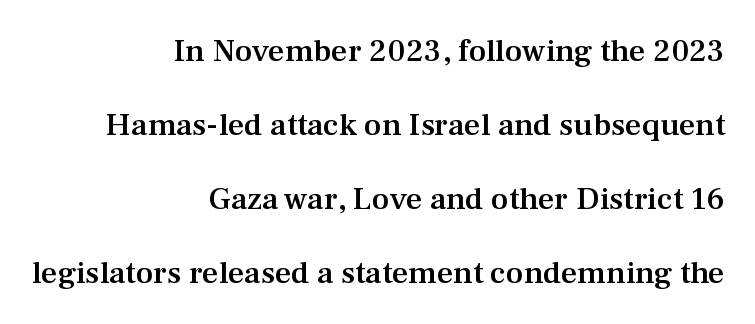
Inter-character spacing is left at the font's built-in metrics. A somewhat darkened texture: the type is semibold rather than bold. The glyphs are unaccompanied by any horizontal stroke below them. Each letter's strokes conclude with small projecting serifs. The letters stand upright; this is a roman face. Baseline-to-baseline distance is far greater than the letter height.
